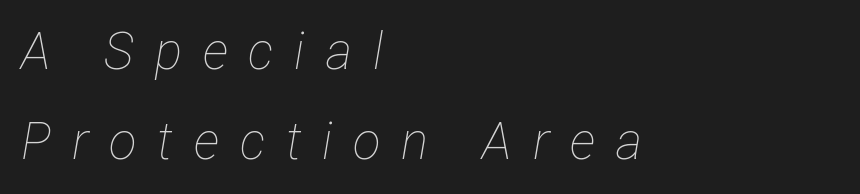
{"italic": "yes", "lean": "right", "slant_degrees": 12, "bold": "no", "weight": "thin", "width": "condensed", "stroke_contrast": "low", "x_height": "medium", "monospaced": "no", "underline": "no", "align": "left", "line_spacing_ratio": 1.77, "letter_spacing": "wide", "letter_spacing_em": 0.41, "glyph_px": 51}
